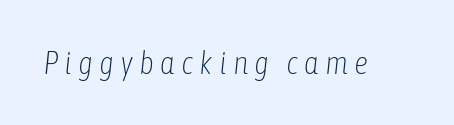
Think standard paragraph weight, or any step lighter than that. This rendering features lettering with no underline. Emphasis-style slanted type is in use. Varying glyph widths throughout — classic text-font behaviour.
